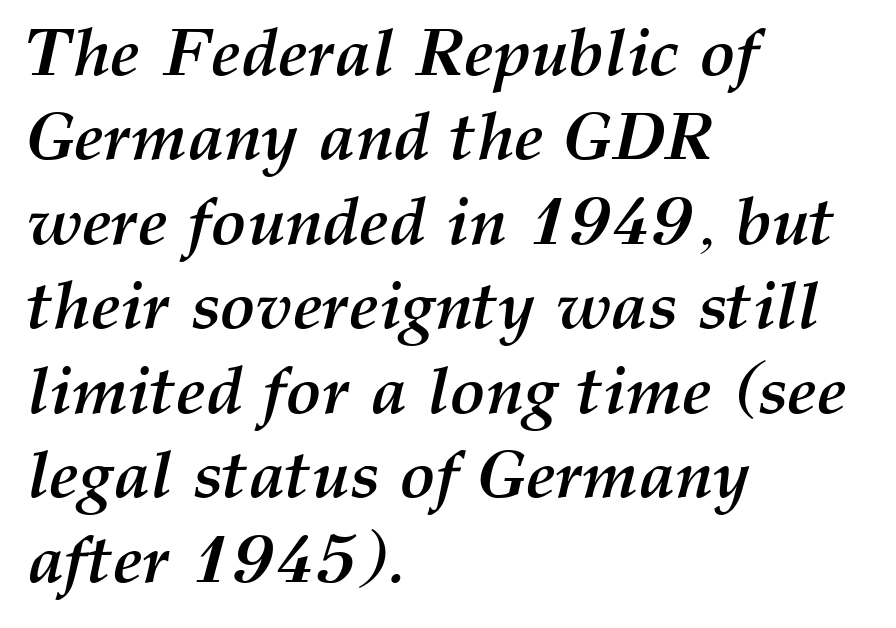
The image shows 67 px semibold type, italic (leaning right); set left-aligned, normal line spacing (1.26x), normal letter spacing, not underlined; medium stroke contrast and a medium x-height.
